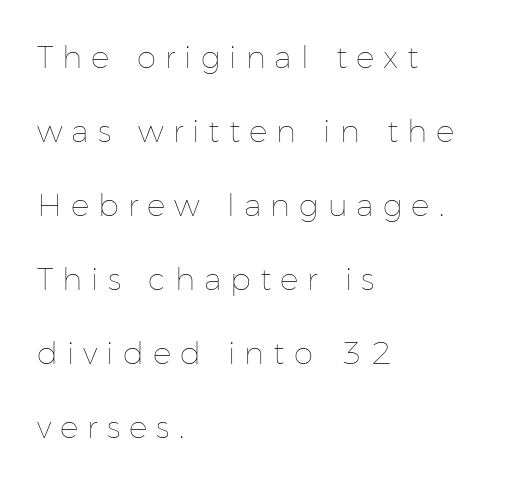
Tracking value appears strongly positive — letters spread wide. Proportional: the letters do not fall into vertical columns. Line starts are locked; line ends wander. A bare baseline throughout the passage. Interline gaps are noticeably wide in this sample. The passage shown is not bold in any degree.
